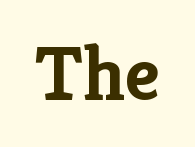
{"serif": "yes", "italic": "no", "bold": "yes", "weight": "semibold", "width": "normal", "stroke_contrast": "low", "x_height": "medium", "monospaced": "no", "underline": "no", "letter_spacing": "normal", "letter_spacing_em": 0.0, "glyph_px": 78}
